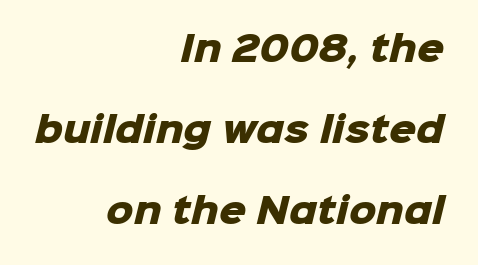
Q: Is the text bold? A: Yes.
Q: Is the typeface a serif or a sans-serif typeface? A: Sans-serif.
Q: Is the text underlined? A: No.
Q: How is the paragraph aligned? A: Right-aligned.
Q: Is the spacing between letters normal or unusually wide? A: Normal.
Q: Is the spacing between lines tight, normal or loose? A: Loose.
Q: Width (condensed, normal, or wide)? A: Normal.
Q: Stroke contrast? A: Low.
Q: x-height? A: Medium.
Q: Monospaced? A: No.
